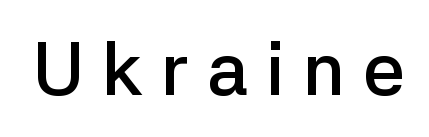
{"serif": "no", "italic": "no", "bold": "semi", "weight": "semibold", "width": "normal", "stroke_contrast": "low", "x_height": "medium", "monospaced": "no", "underline": "no", "letter_spacing": "wide", "letter_spacing_em": 0.24, "glyph_px": 74}
